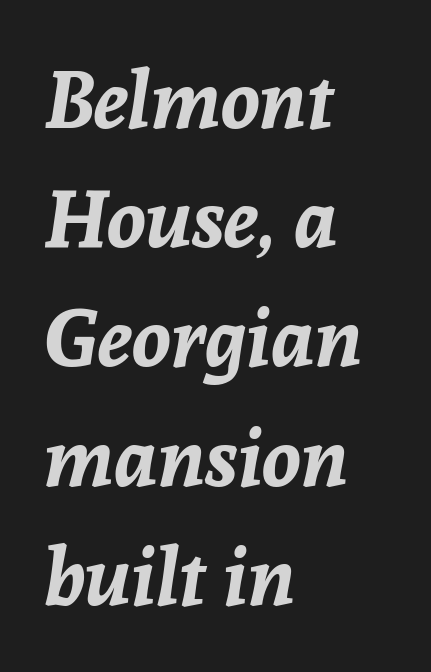
{"italic": "yes", "lean": "right", "slant_degrees": 8, "bold": "yes", "weight": "bold", "width": "normal", "stroke_contrast": "low", "x_height": "medium", "monospaced": "no", "underline": "no", "align": "left", "line_spacing": "normal", "line_spacing_ratio": 1.49, "letter_spacing": "normal", "letter_spacing_em": 0.0, "glyph_px": 80}
